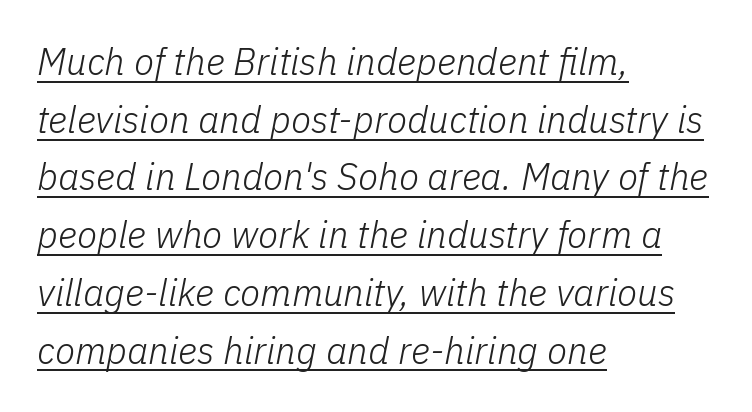
{"italic": "yes", "lean": "right", "slant_degrees": 11, "bold": "no", "weight": "light", "width": "normal", "stroke_contrast": "low", "x_height": "medium", "monospaced": "no", "underline": "yes", "align": "left", "line_spacing": "normal", "line_spacing_ratio": 1.56, "letter_spacing": "normal", "letter_spacing_em": 0.0, "glyph_px": 37}
